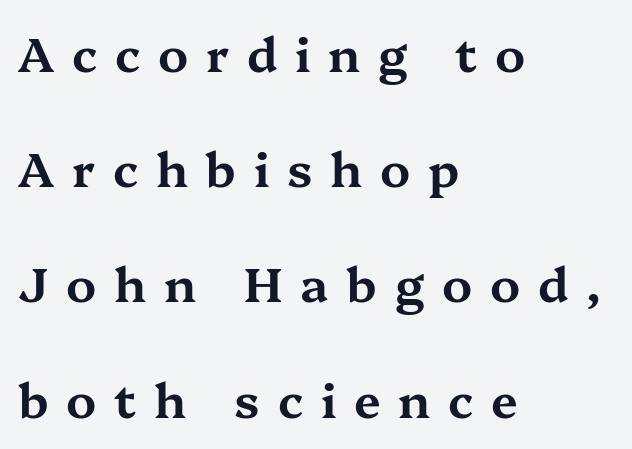
In terms of letterform style, serifs are clearly present. The ragged edge is on the right, which tells us the setting is flush left. Baseline-to-baseline distance is far greater than the letter height. Any mark beneath the type? The region is blank. Look at the tracking — it's clearly loosened, letters drifting apart. Quick note: not italic, upright.
